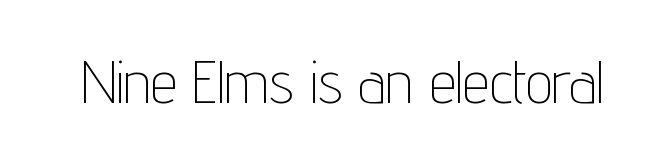
{"serif": "no", "italic": "no", "bold": "no", "weight": "thin", "width": "condensed", "stroke_contrast": "low", "x_height": "medium", "monospaced": "no", "underline": "no", "letter_spacing": "normal", "letter_spacing_em": 0.0, "glyph_px": 60}
